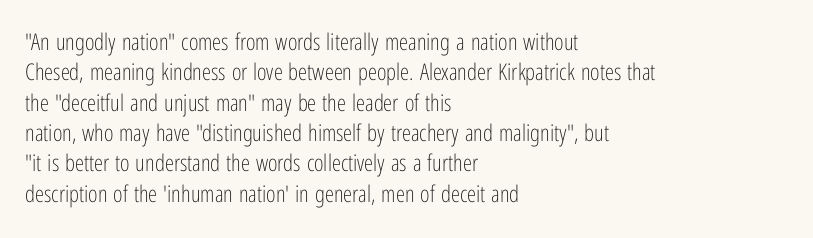
The image shows 23 px text type, upright; set left-aligned, normal line spacing (1.32x), normal letter spacing, not underlined.
